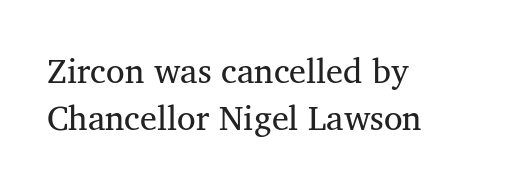
{"serif": "yes", "italic": "no", "bold": "no", "weight": "regular", "width": "normal", "stroke_contrast": "medium", "x_height": "medium", "monospaced": "no", "underline": "no", "align": "left", "line_spacing": "normal", "line_spacing_ratio": 1.38, "letter_spacing": "normal", "letter_spacing_em": 0.0, "glyph_px": 34}
